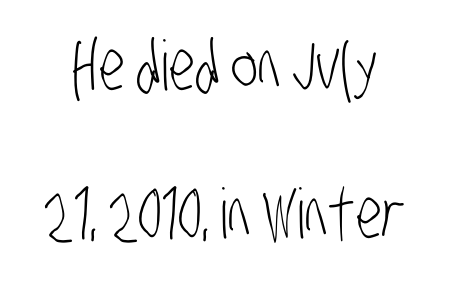
{"serif": "no", "bold": "no", "weight": "light", "width": "condensed", "stroke_contrast": "low", "x_height": "large", "monospaced": "no", "underline": "no", "line_spacing": "loose", "line_spacing_ratio": 2.15, "letter_spacing": "normal", "letter_spacing_em": 0.0, "glyph_px": 69}
